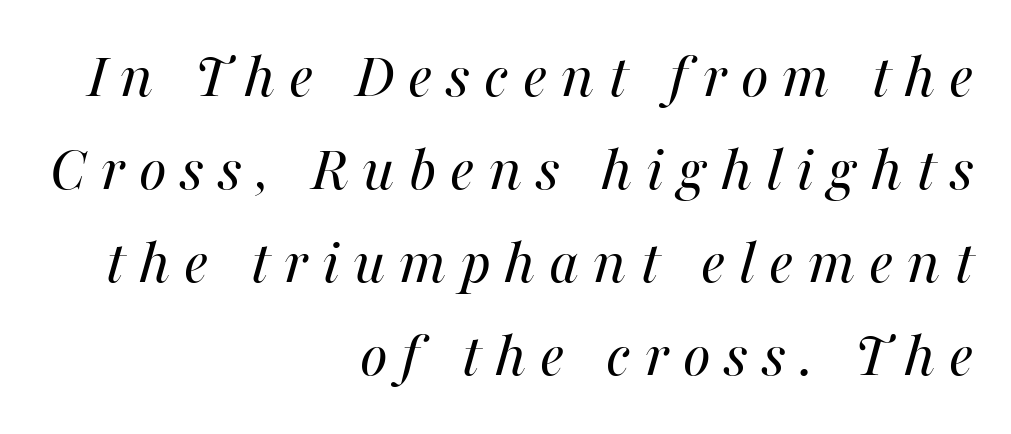
Anything drawn beneath the words? Only blank space. Summary of weight: not heavy and not bold. Casual observation: everything's shoved over to the right. The rendering uses a moderate line-height, typical for paragraphs. There is plenty of visible air inserted between adjacent glyphs.
